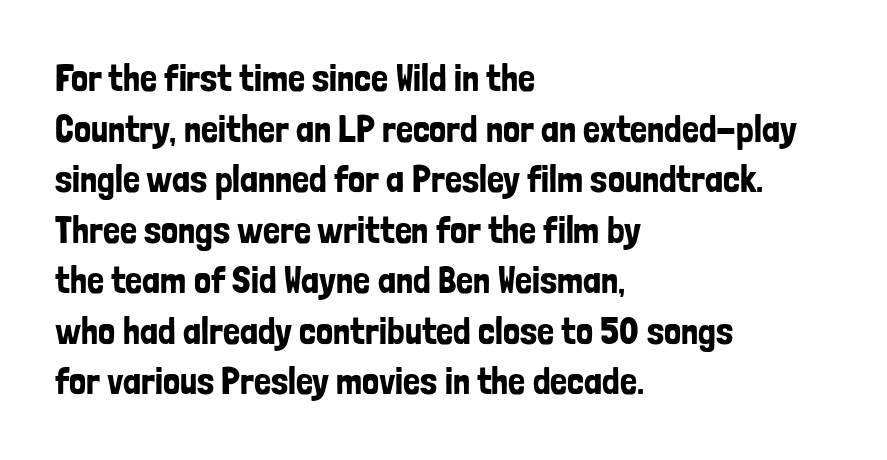
To sum up the face: it is a sans, with no serifs. Between one letter and the next there's only the usual sliver of space. Do the letters lean? They stand straight. Think of a printed novel: that variable character pitch is what you see here. Short and long lines alike share a common starting point at left. Honestly, the row spacing looks completely unremarkable.
